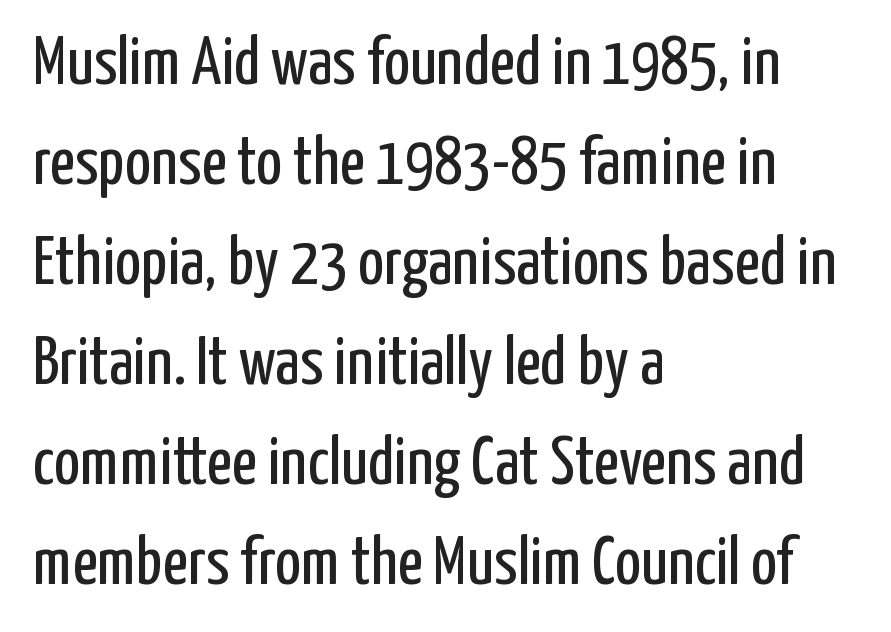
The image shows 69 px regular-weight, condensed sans-serif type, upright; set left-aligned, normal line spacing (1.45x), normal letter spacing, not underlined; low stroke contrast and a medium x-height.
